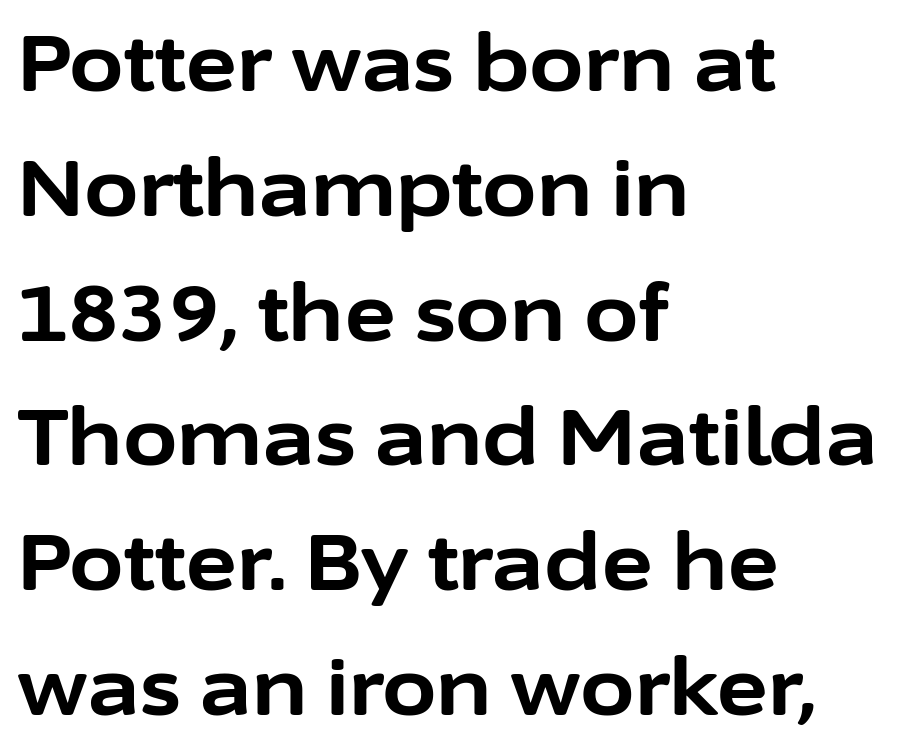
The image shows 79 px bold sans-serif type, upright; set left-aligned, normal line spacing (1.58x), normal letter spacing, not underlined; low stroke contrast and a medium x-height.
